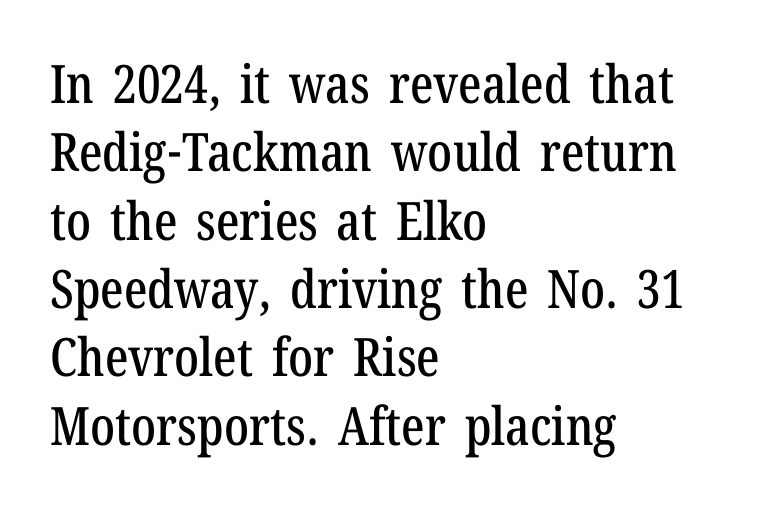
{"serif": "yes", "italic": "no", "width": "condensed", "stroke_contrast": "low", "x_height": "medium", "monospaced": "no", "underline": "no", "align": "left", "line_spacing": "normal", "line_spacing_ratio": 1.29, "letter_spacing": "normal", "letter_spacing_em": 0.0, "glyph_px": 53}
